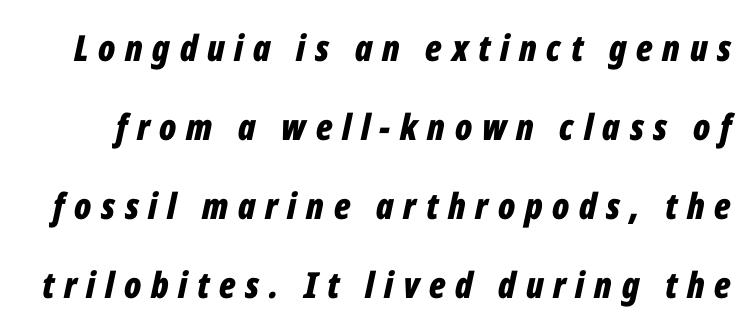
Q: Is the text bold? A: Yes.
Q: Is the text italic (slanted)? A: Yes, it leans right by about 12 degrees.
Q: Is the text underlined? A: No.
Q: Is the spacing between letters normal or unusually wide? A: Unusually wide.
Q: Is the spacing between lines tight, normal or loose? A: Loose.
Q: Width (condensed, normal, or wide)? A: Condensed.
Q: Stroke contrast? A: Low.
Q: x-height? A: Medium.
Q: Monospaced? A: No.
